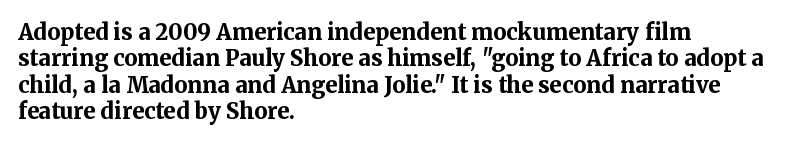
Q: Is the text bold? A: Yes.
Q: Is the text italic (slanted)? A: No, it is upright.
Q: Is the text underlined? A: No.
Q: How is the paragraph aligned? A: Left-aligned.
Q: Is the spacing between letters normal or unusually wide? A: Normal.
